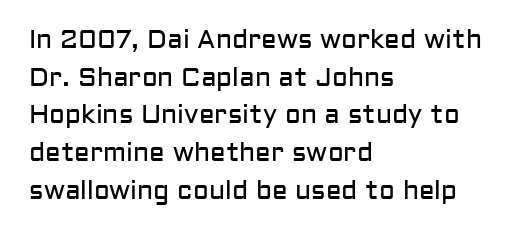
This sample is left-justified, so line endings fall wherever the words run out. Short note: letters normally spaced. These lines were composed using upright roman letters. Nothing heavy about these letters — not bold at all. The glyphs are unaccompanied by any horizontal stroke below them. Quick note: interline space is typical.
